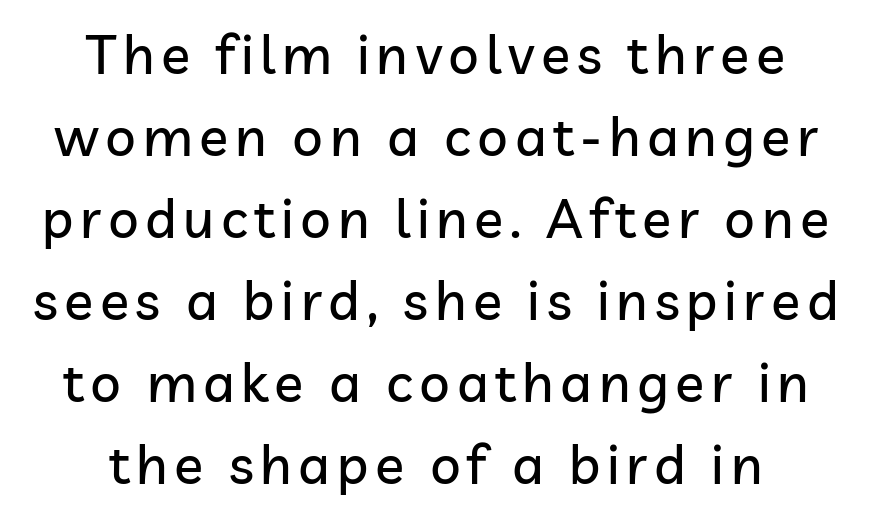
Rows of type keep a routine distance in the vertical direction. These lines are centered, leaving both edges ragged. A bare baseline throughout the passage. Nothing sits at the stroke ends, so this counts as sans-serif. No italicization has been applied; the sample stays upright. You could not count columns in this text — the font is proportionally spaced.
